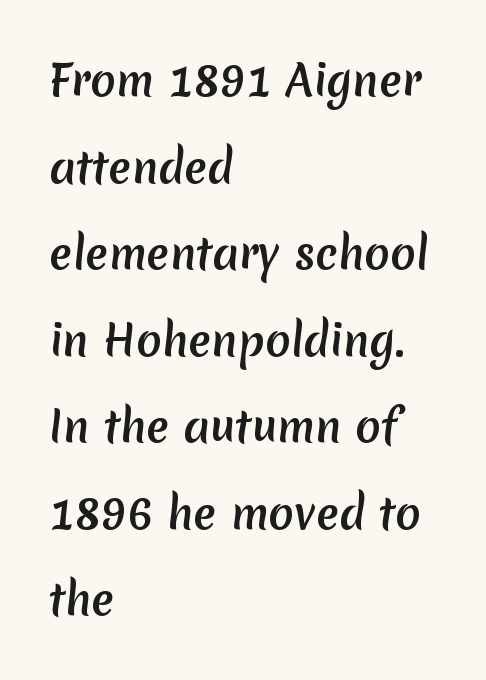
The image shows 42 px sans-serif type; set left-aligned, loose line spacing (2.06x), normal letter spacing, not underlined; medium stroke contrast and a medium x-height.
